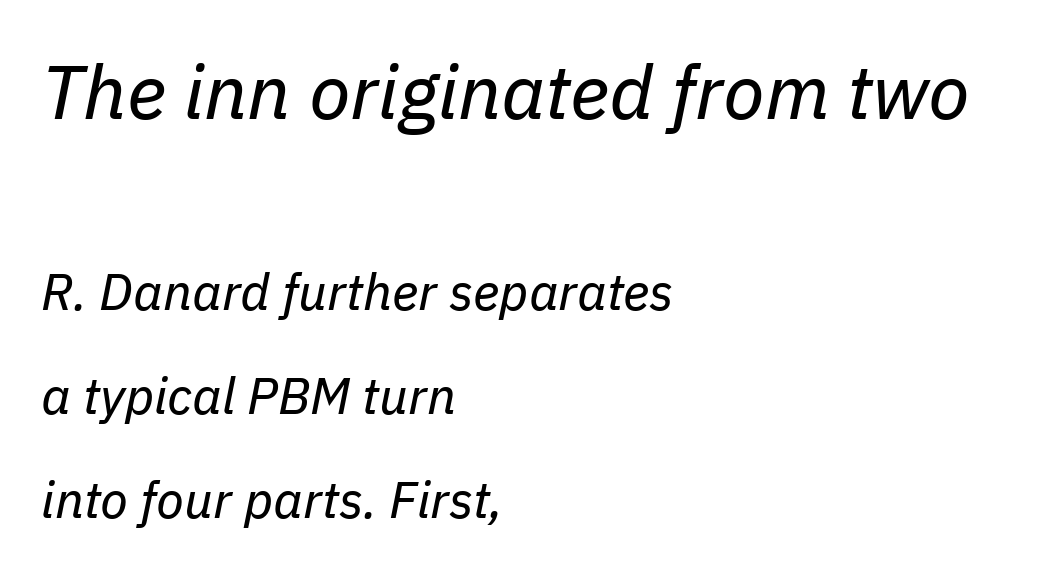
The image shows 76 px regular-weight type, italic (leaning right); set left-aligned, loose line spacing (2.04x), normal letter spacing, not underlined; the first (top) block is 1.49x larger; low stroke contrast and a medium x-height.
